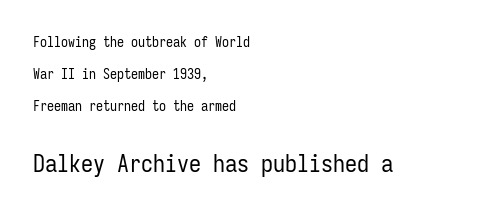
{"italic": "no", "bold": "no", "underline": "no", "align": "left", "line_spacing": "loose", "line_spacing_ratio": 2.27, "letter_spacing": "normal", "letter_spacing_em": 0.0, "larger_block": "second", "size_ratio": 1.71, "glyph_px": 24}
